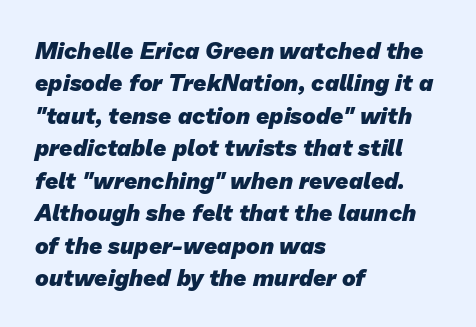
The image shows 23 px bold type; set left-aligned, normal line spacing (1.41x), normal letter spacing, not underlined.
